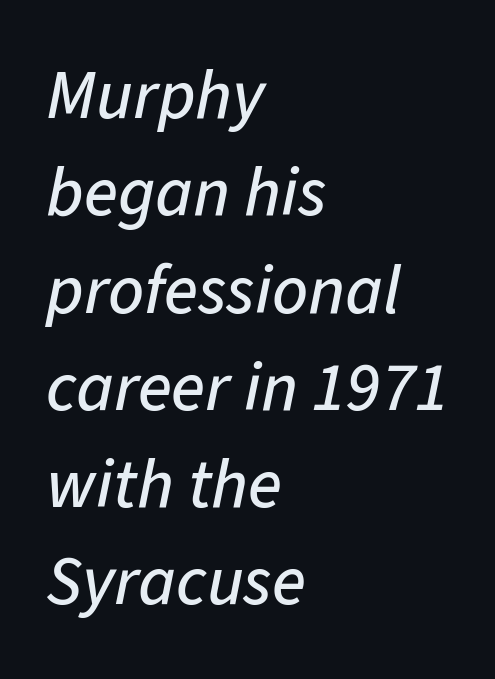
Q: Is the text italic (slanted)? A: Yes, it leans right by about 11 degrees.
Q: Is the text underlined? A: No.
Q: How is the paragraph aligned? A: Left-aligned.
Q: Is the spacing between letters normal or unusually wide? A: Normal.
Q: Is the spacing between lines tight, normal or loose? A: Normal.
Q: Width (condensed, normal, or wide)? A: Normal.
Q: Stroke contrast? A: Low.
Q: x-height? A: Medium.
Q: Monospaced? A: No.
